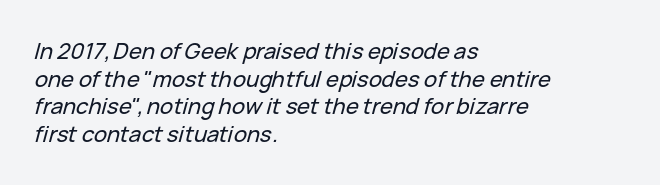
{"italic": "yes", "lean": "right", "slant_degrees": 15, "underline": "no", "align": "left", "line_spacing": "normal", "line_spacing_ratio": 1.26, "letter_spacing": "normal", "letter_spacing_em": 0.0, "glyph_px": 22}
